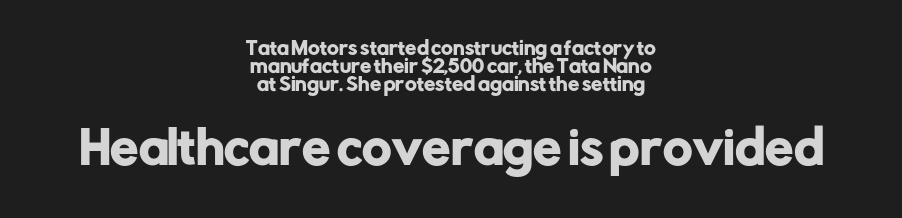
{"serif": "no", "italic": "no", "width": "normal", "stroke_contrast": "low", "x_height": "medium", "monospaced": "no", "underline": "no", "align": "center", "line_spacing": "tight", "line_spacing_ratio": 1.0, "letter_spacing": "normal", "letter_spacing_em": 0.0, "larger_block": "second", "size_ratio": 2.5, "glyph_px": 45}
